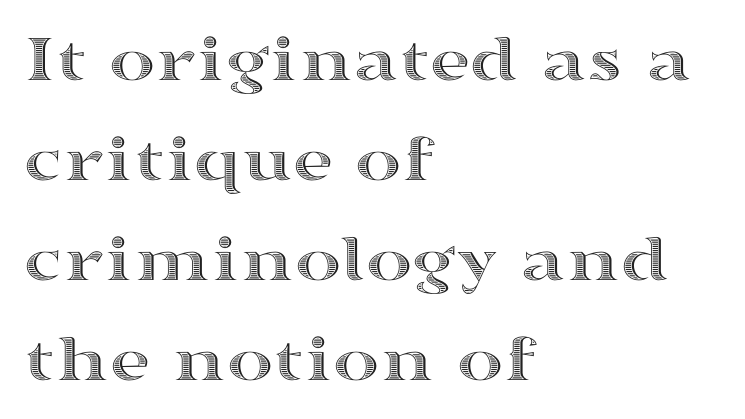
The image shows 70 px wide type, upright; set left-aligned, normal line spacing (1.43x), normal letter spacing, not underlined; a medium x-height.
